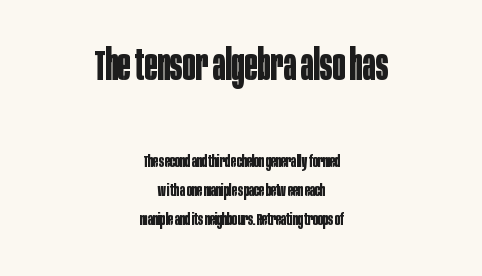
The block sitting higher on the canvas is the one with enlarged characters. Is the type bold? Yes — the strokes are clearly thick and heavy. A student would call this center alignment; a typographer would say set centered. Each letter keeps its own natural width here, so spacing adapts to shape. Observe the absence of serifs on each vertical stroke in this sample. These lines were composed using upright roman letters.
